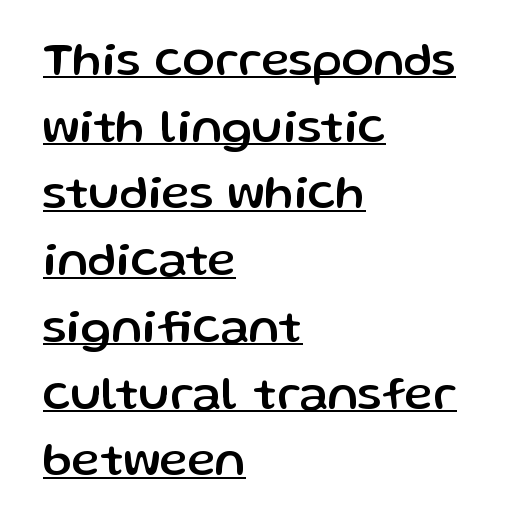
{"serif": "no", "italic": "no", "width": "normal", "stroke_contrast": "low", "x_height": "medium", "monospaced": "no", "underline": "yes", "align": "left", "line_spacing": "normal", "line_spacing_ratio": 1.39, "letter_spacing": "normal", "letter_spacing_em": 0.0, "glyph_px": 48}
